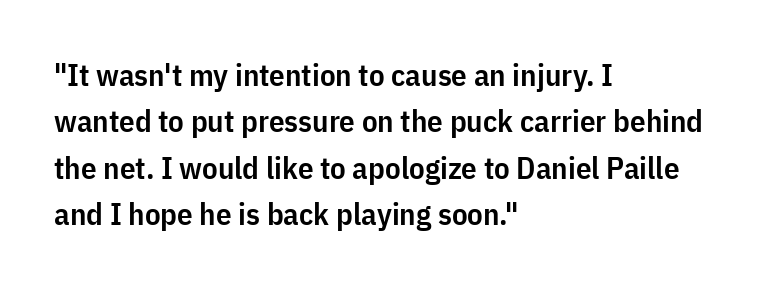
What's the leading like? Ordinary, nothing unusual. In terms of letterform style, serifs are entirely absent. The letters sit at their default tracking, neither squeezed nor spread. The typography opts for an upright posture over an oblique one. This is the in-between weight designers call semibold or demi. You could not count columns in this text — the font is proportionally spaced.
